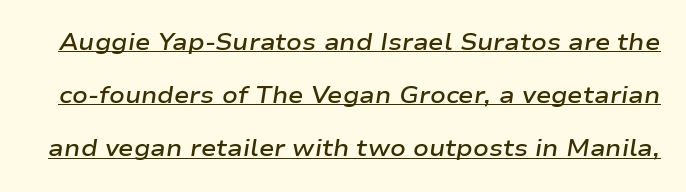
Q: Is the text bold? A: Semi-bold.
Q: Is the text italic (slanted)? A: Yes, it leans right by about 9 degrees.
Q: Is the text underlined? A: Yes.
Q: Is the spacing between letters normal or unusually wide? A: Normal.
Q: Is the spacing between lines tight, normal or loose? A: Loose.
